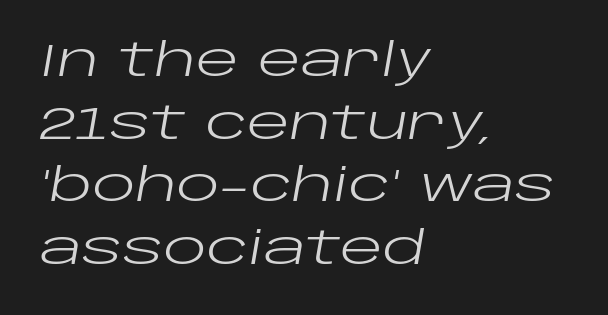
Q: Is the text bold? A: No.
Q: Is the text italic (slanted)? A: Yes, it leans right by about 10 degrees.
Q: Is the text underlined? A: No.
Q: How is the paragraph aligned? A: Left-aligned.
Q: Is the spacing between letters normal or unusually wide? A: Normal.
Q: Is the spacing between lines tight, normal or loose? A: Normal.
Q: Width (condensed, normal, or wide)? A: Wide.
Q: Stroke contrast? A: Low.
Q: x-height? A: Large.
Q: Monospaced? A: No.
